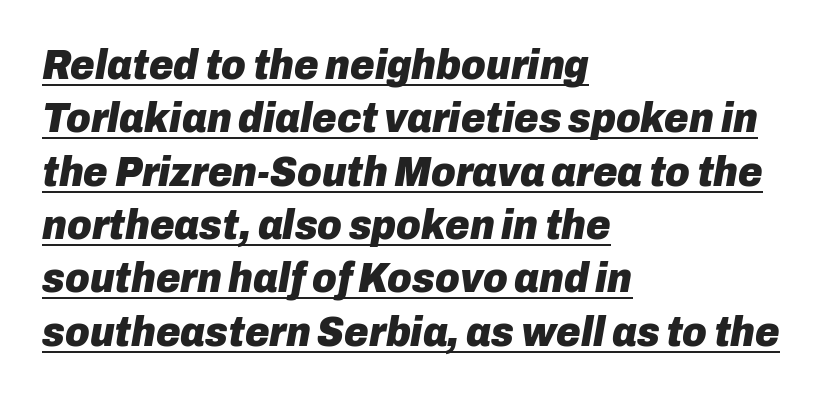
Horizontal alignment here is leftward, the default for most running prose. The line texture is even and compact thanks to regular tracking. A rule runs beneath these lines of type. Note the varied advance widths — an 'i' is clearly narrower than an 'm'. Slanted lettering throughout.
